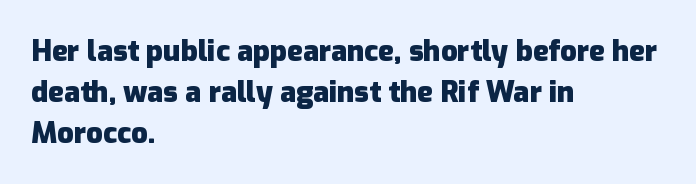
Each letter keeps its own natural width here, so spacing adapts to shape. Bare-footed words on every line. The rendering keeps characters at their native spacing. Is the block centered? No — it sits flush against the left margin.
